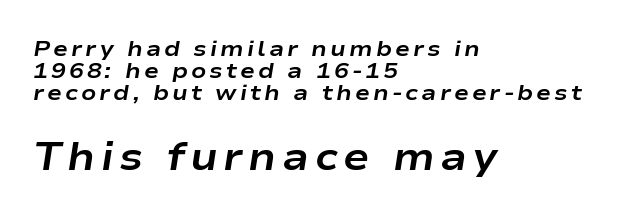
These two chunks differ in scale, with the bottom chunk taking the larger measure. Descenders hang freely into open space. Do the characters align in a grid? No, the font is proportional. You can tell it's italic because the verticals aren't actually vertical. Chunky letters — that's bold for sure. The compositor pushed each line to the left boundary.
